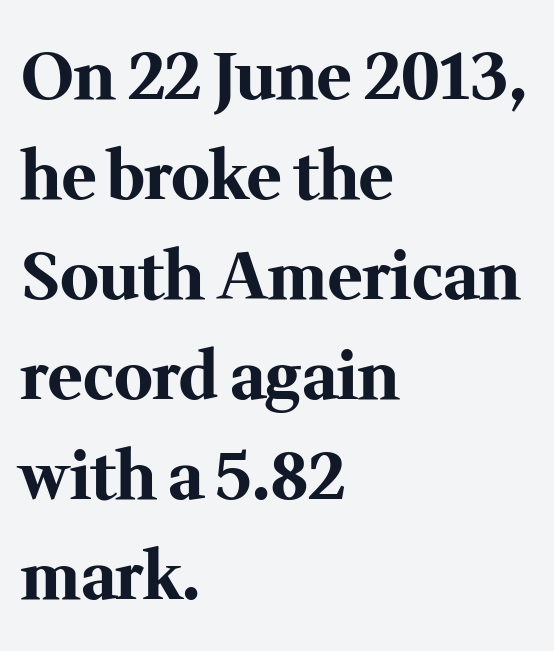
The image shows 65 px bold serif type, upright; set left-aligned, normal line spacing (1.54x), normal letter spacing, not underlined; medium stroke contrast and a medium x-height.
